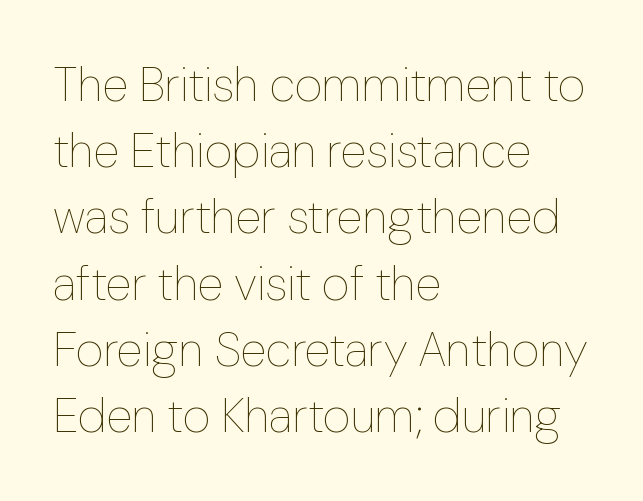
The image shows 48 px thin type, upright; set left-aligned, normal line spacing (1.38x), normal letter spacing, not underlined; low stroke contrast and a medium x-height.
